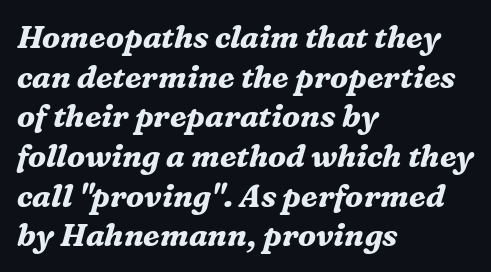
Reading down the column, the eye jumps a familiar distance to each next line. Quick note: underline off. The typography opts for an oblique posture over an upright one. I'd describe the lettering as bold — thick and assertive. Varying glyph widths throughout — classic text-font behaviour.
